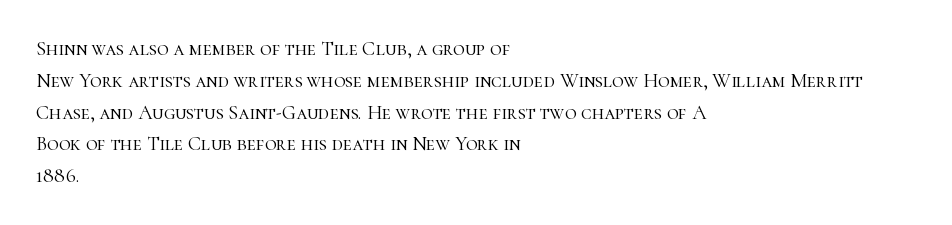
This is not heavy type; no bold has been used. Tracking here is standard; glyphs follow each other at the usual distance. Horizontal bands of white between lines are of average thickness. Underlining? Definitely not there. A student would call this left alignment; a typographer would say flush left, rag right.
